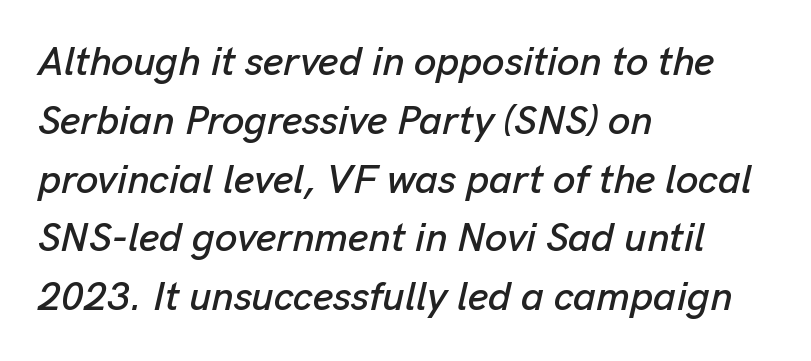
Q: Is the text italic (slanted)? A: Yes, it leans right by about 13 degrees.
Q: Is the text underlined? A: No.
Q: How is the paragraph aligned? A: Left-aligned.
Q: Is the spacing between letters normal or unusually wide? A: Normal.
Q: Is the spacing between lines tight, normal or loose? A: Normal.
Q: Width (condensed, normal, or wide)? A: Normal.
Q: Stroke contrast? A: Low.
Q: x-height? A: Medium.
Q: Monospaced? A: No.
